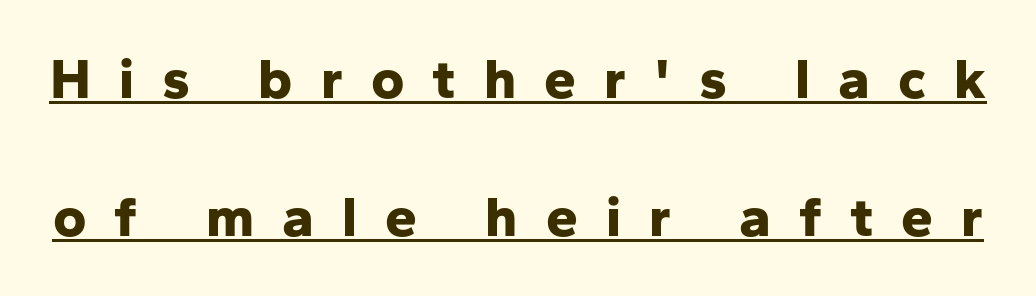
{"serif": "no", "italic": "no", "bold": "yes", "weight": "bold", "width": "normal", "stroke_contrast": "low", "x_height": "medium", "monospaced": "no", "underline": "yes", "line_spacing": "loose", "line_spacing_ratio": 2.42, "letter_spacing": "wide", "letter_spacing_em": 0.49, "glyph_px": 57}
